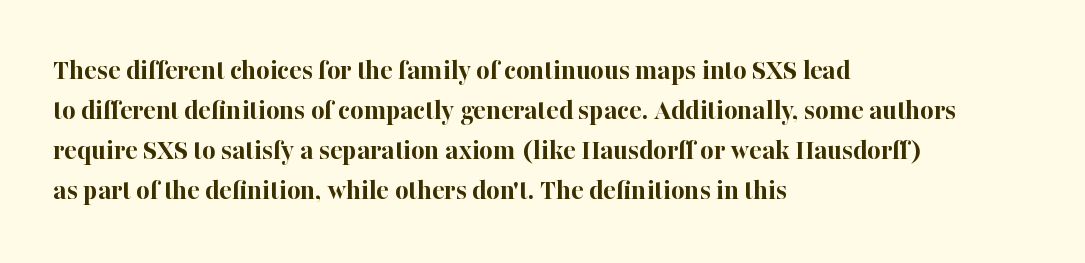
Q: Is the text bold? A: Yes.
Q: Is the text italic (slanted)? A: No, it is upright.
Q: Is the typeface a serif or a sans-serif typeface? A: Serif.
Q: Is the text underlined? A: No.
Q: How is the paragraph aligned? A: Left-aligned.
Q: Is the spacing between letters normal or unusually wide? A: Normal.
Q: Is the spacing between lines tight, normal or loose? A: Normal.
Q: Width (condensed, normal, or wide)? A: Normal.
Q: Stroke contrast? A: High.
Q: x-height? A: Medium.
Q: Monospaced? A: No.
